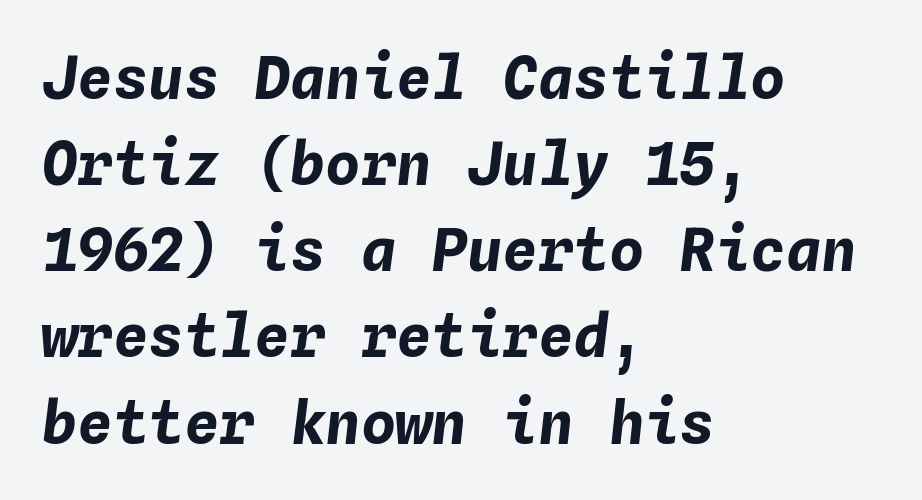
The image shows 59 px bold type, italic (leaning right), monospaced; set left-aligned, normal line spacing (1.46x), normal letter spacing, not underlined; low stroke contrast and a medium x-height.
